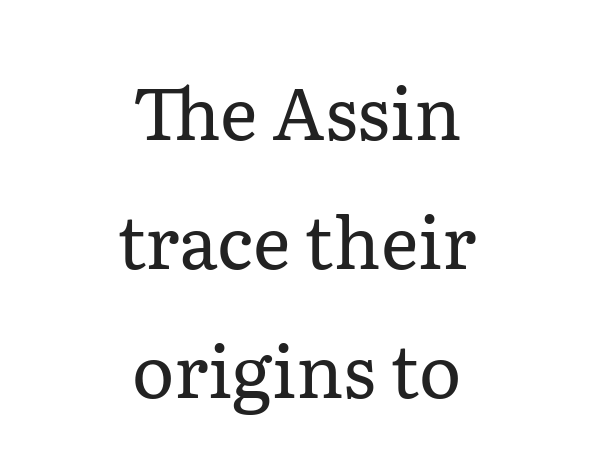
Here the designer chose a conventional face with non-uniform glyph widths. Regarding serifs, this sample has them. Each word holds together tightly as a unit, with standard inter-letter gaps. The typesetter chose a symmetrical, centered arrangement here. The space beneath each line is pristine and unruled. Posture: straight, roman, zero tilt.
